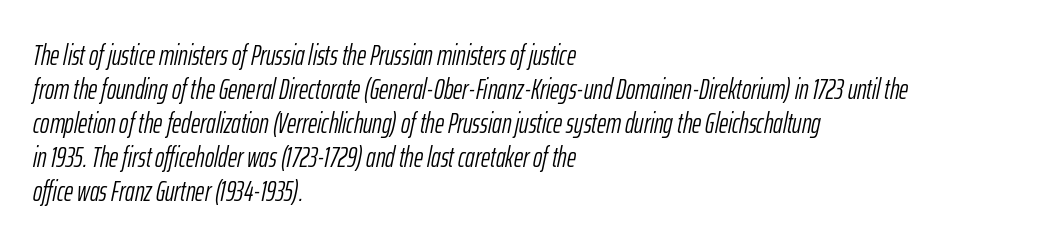
{"italic": "yes", "lean": "right", "slant_degrees": 12, "bold": "no", "weight": "light", "width": "condensed", "stroke_contrast": "low", "x_height": "medium", "monospaced": "no", "underline": "no", "align": "left", "line_spacing_ratio": 1.21, "letter_spacing": "normal", "letter_spacing_em": 0.0, "glyph_px": 28}
